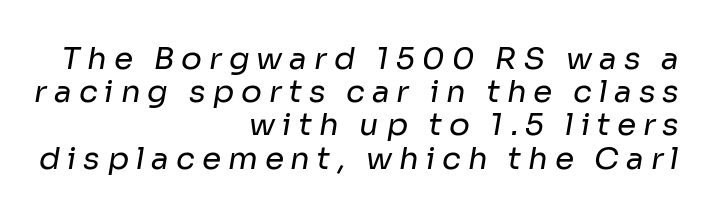
The image shows 31 px regular-weight sans-serif type; set right-aligned, tight line spacing (1.07x), unusually wide letter spacing (+0.22 em), not underlined; low stroke contrast and a medium x-height.
